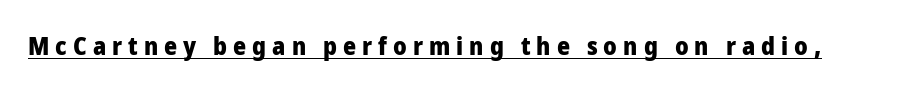
The image shows 25 px bold type, upright; set unusually wide letter spacing (+0.24 em), underlined.
